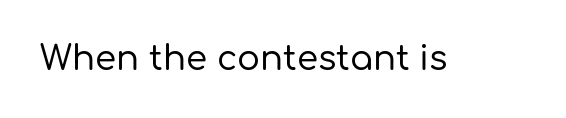
The image shows 34 px sans-serif type, upright; set normal letter spacing, not underlined; low stroke contrast and a medium x-height.
